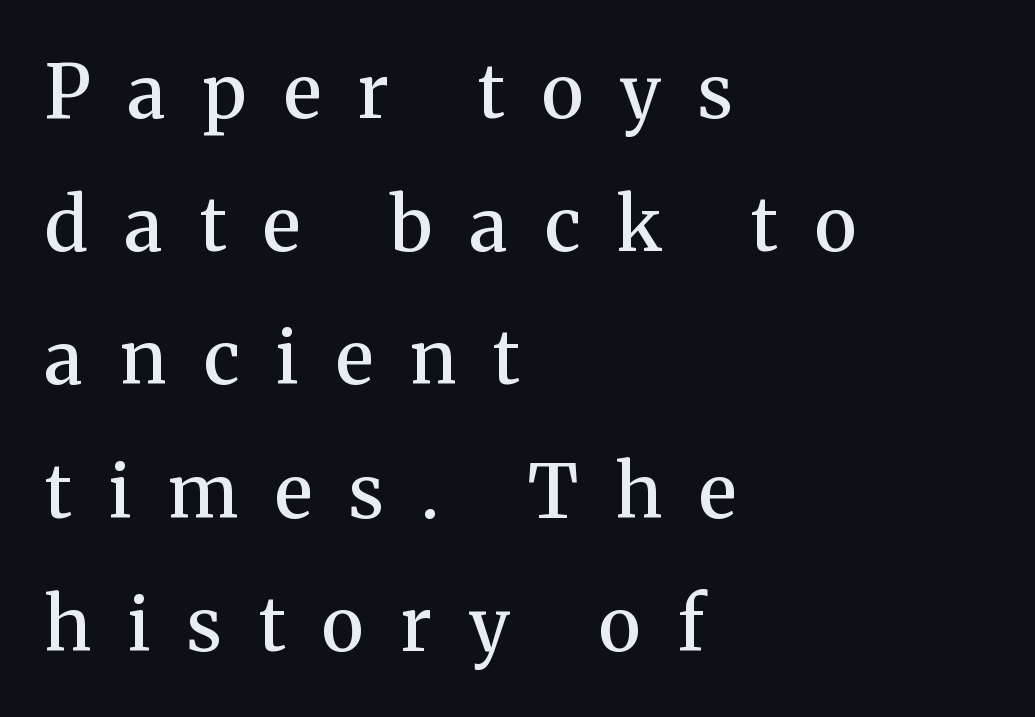
Think of a printed novel: that variable character pitch is what you see here. Compared with typical body copy, the letter spacing here is much looser. Teacher's note: observe the even left margin — that is flush-left alignment. Each row of text sits above clean, open space. The glyphs in this specimen are seriffed.
